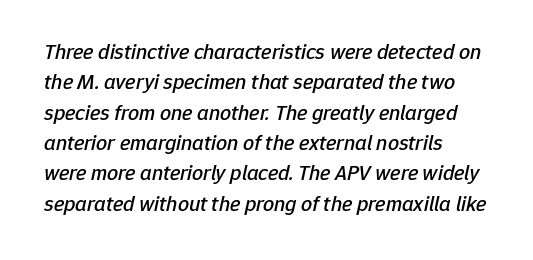
The line texture is even and compact thanks to regular tracking. The words here are not underlined. If you measured baseline to baseline, you'd find a middling distance. Line starts are locked; line ends wander. Would a proofreader flag this as italicized? Yes.
